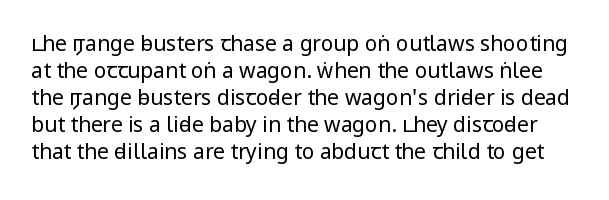
Q: Is the text bold? A: No.
Q: Is the text italic (slanted)? A: No, it is upright.
Q: Is the text underlined? A: No.
Q: Is the spacing between letters normal or unusually wide? A: Normal.
Q: Is the spacing between lines tight, normal or loose? A: Normal.
